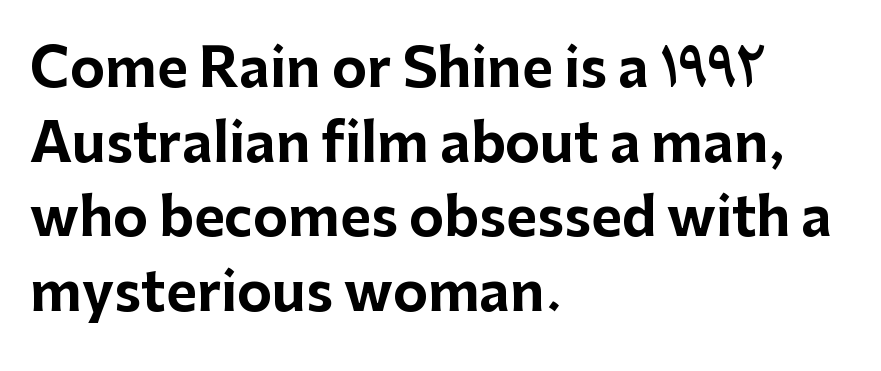
The passage shown has conventional tracking throughout. The letters carry no serifs — their stems end cleanly without finishing strokes. A normal amount of white space separates one row of letters from the next. Notice how the stems are strictly vertical — no italics here. The strokes are fattened all the way to bold. Check the space under the baseline: it is left empty.
